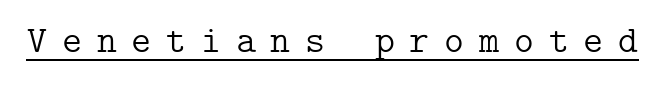
Tracking here is generous; glyphs stand well apart from one another. Letterform terminals end in serifs throughout the passage. Underline: present. Ascenders rise straight up at ninety degrees. The characters are drawn with everyday or finer stroke widths.
